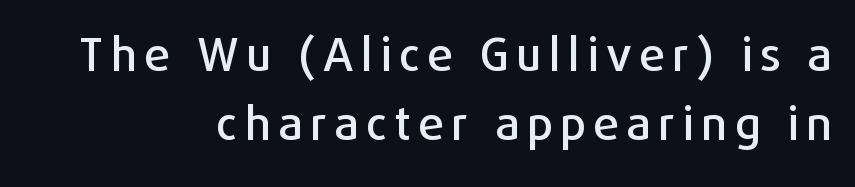
The image shows 46 px sans-serif type, upright; set right-aligned, normal line spacing (1.51x), not underlined; low stroke contrast and a medium x-height.
